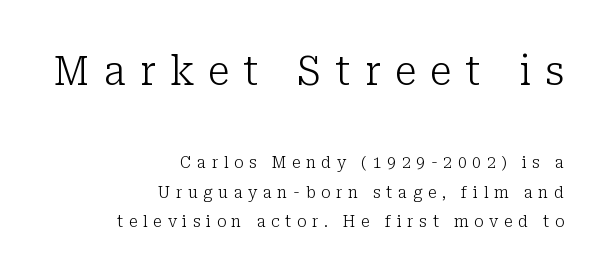
Q: Is the text bold? A: No.
Q: Is the text italic (slanted)? A: No, it is upright.
Q: Is the typeface a serif or a sans-serif typeface? A: Serif.
Q: Is the text underlined? A: No.
Q: How is the paragraph aligned? A: Right-aligned.
Q: Is the spacing between letters normal or unusually wide? A: Unusually wide.
Q: Which block of text is set in a larger size, the first (top) or the second (bottom)? A: The first (top) one.
Q: Width (condensed, normal, or wide)? A: Normal.
Q: Stroke contrast? A: Low.
Q: x-height? A: Medium.
Q: Monospaced? A: No.
